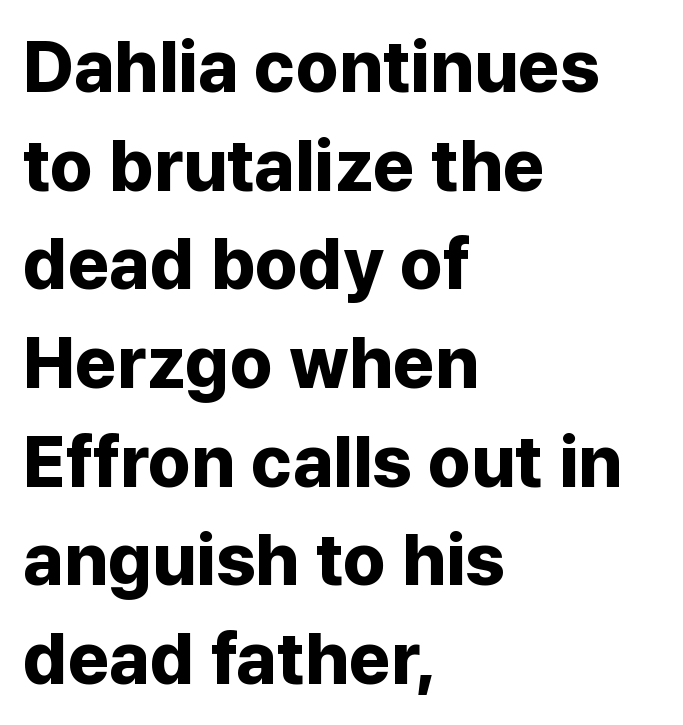
Q: Is the text bold? A: Yes.
Q: Is the text italic (slanted)? A: No, it is upright.
Q: Is the typeface a serif or a sans-serif typeface? A: Sans-serif.
Q: Is the text underlined? A: No.
Q: How is the paragraph aligned? A: Left-aligned.
Q: Is the spacing between letters normal or unusually wide? A: Normal.
Q: Is the spacing between lines tight, normal or loose? A: Normal.
Q: Width (condensed, normal, or wide)? A: Normal.
Q: Stroke contrast? A: Low.
Q: x-height? A: Medium.
Q: Monospaced? A: No.
